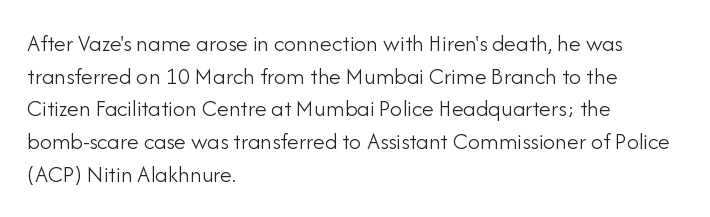
Q: Is the text bold? A: No.
Q: Is the text italic (slanted)? A: No, it is upright.
Q: Is the text underlined? A: No.
Q: How is the paragraph aligned? A: Left-aligned.
Q: Is the spacing between letters normal or unusually wide? A: Normal.
Q: Is the spacing between lines tight, normal or loose? A: Normal.
